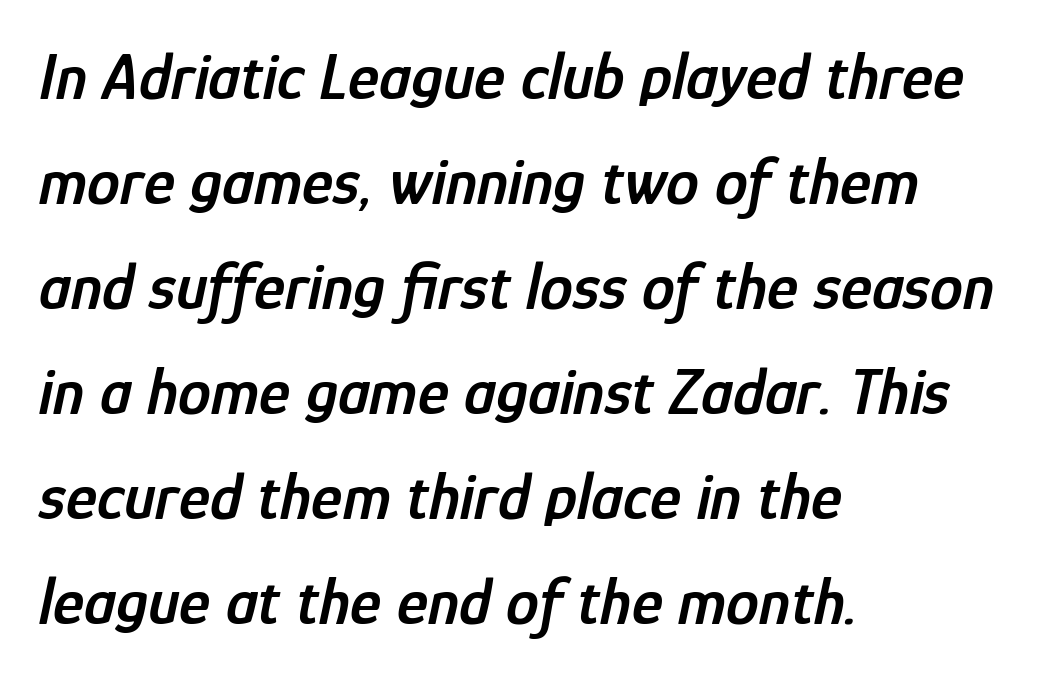
Q: Is the text bold? A: Semi-bold.
Q: Is the text italic (slanted)? A: Yes, it leans right by about 12 degrees.
Q: Is the text underlined? A: No.
Q: How is the paragraph aligned? A: Left-aligned.
Q: Is the spacing between letters normal or unusually wide? A: Normal.
Q: Is the spacing between lines tight, normal or loose? A: Normal.
Q: Width (condensed, normal, or wide)? A: Condensed.
Q: Stroke contrast? A: Low.
Q: x-height? A: Medium.
Q: Monospaced? A: No.
